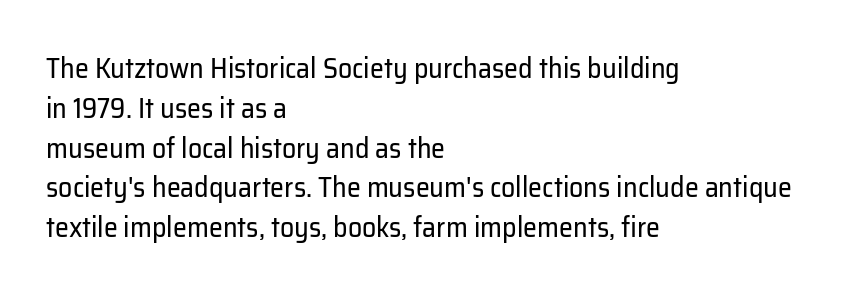
The lines sit at an ordinary, default distance from one another. This is roman type, the default non-slanted kind. You can tell from the bare stems that sans-serif type was used. Beneath every word, the page is bare.
